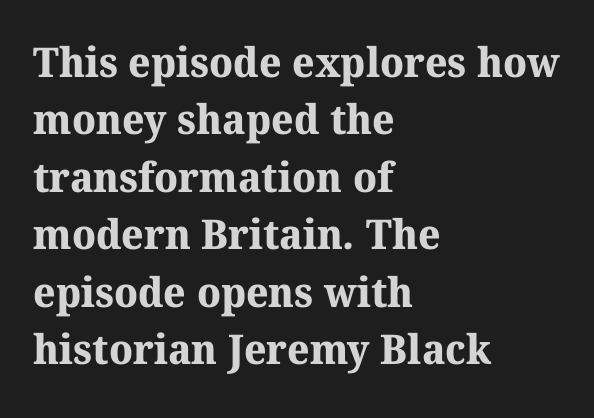
Unlike a clean sans, this face finishes its strokes with serifs. A student would call this left alignment; a typographer would say flush left, rag right. The line texture is even and compact thanks to regular tracking. The letters are bold, with thick, heavy strokes. Note the varied advance widths — an 'i' is clearly narrower than an 'm'.
